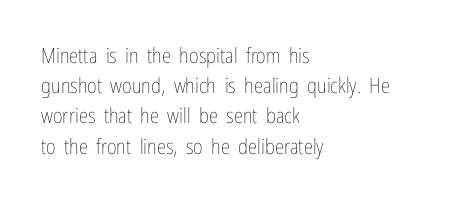
Regarding leading, the lines here are spaced in the standard way. Underline: absent. A classic flush-left, rag-right setting is used for this passage. Every character sits straight up, as roman type does.
